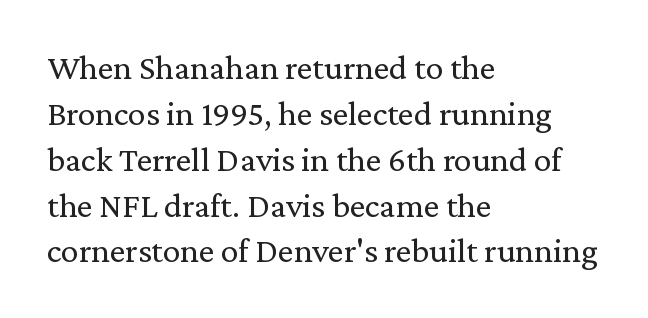
{"serif": "yes", "italic": "no", "bold": "no", "weight": "regular", "width": "normal", "stroke_contrast": "low", "x_height": "medium", "monospaced": "no", "underline": "no", "align": "left", "line_spacing": "normal", "line_spacing_ratio": 1.31, "letter_spacing": "normal", "letter_spacing_em": 0.0, "glyph_px": 35}
